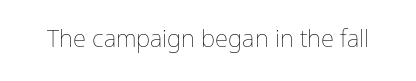
Only glyphs here, with clear space below each row. Notice how the stems are strictly vertical — no italics here. Between one letter and the next there's only the usual sliver of space. Is this a heavy cut? Hardly; it is regular or lighter.
